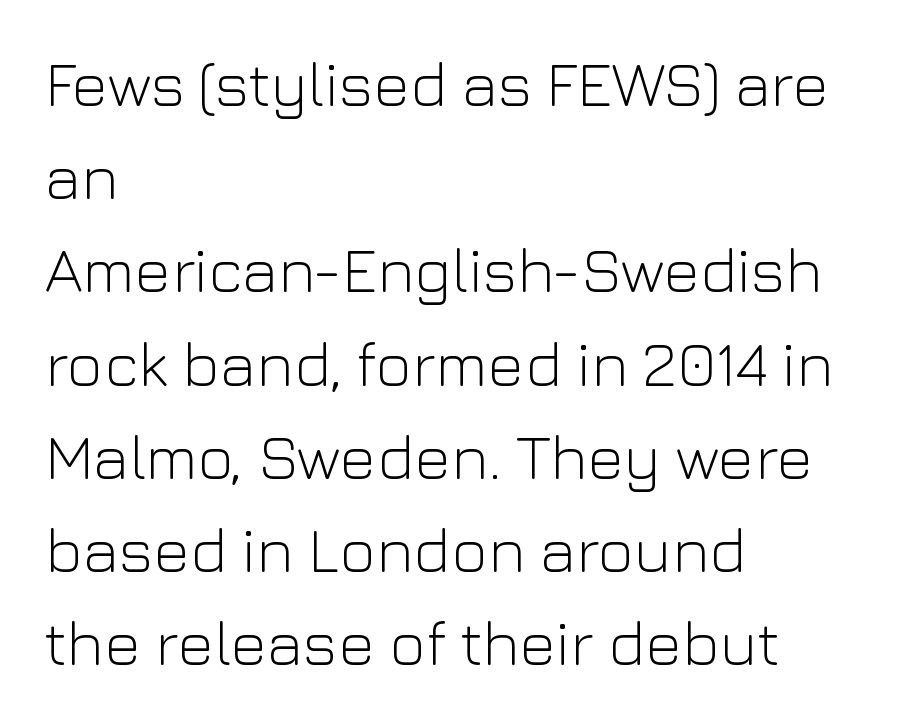
Q: Is the text bold? A: No.
Q: Is the text italic (slanted)? A: No, it is upright.
Q: Is the typeface a serif or a sans-serif typeface? A: Sans-serif.
Q: Is the text underlined? A: No.
Q: How is the paragraph aligned? A: Left-aligned.
Q: Is the spacing between letters normal or unusually wide? A: Normal.
Q: Is the spacing between lines tight, normal or loose? A: Normal.
Q: Width (condensed, normal, or wide)? A: Normal.
Q: Stroke contrast? A: Low.
Q: x-height? A: Medium.
Q: Monospaced? A: No.
